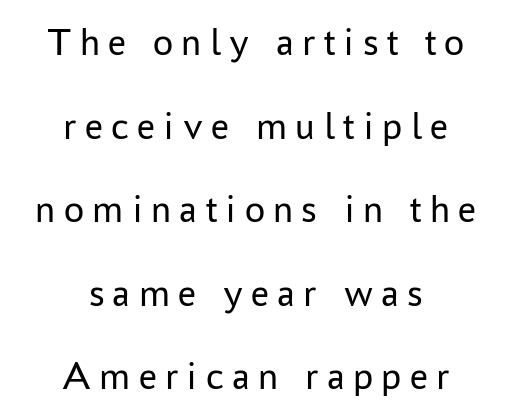
Each letter's strokes conclude bluntly, with no projecting serifs. Varying glyph widths throughout — classic text-font behaviour. Compared with a typical body face, this is equally light or lighter still. The space directly below the letters is spotless. Every stem runs plumb, perpendicular to the baseline.
